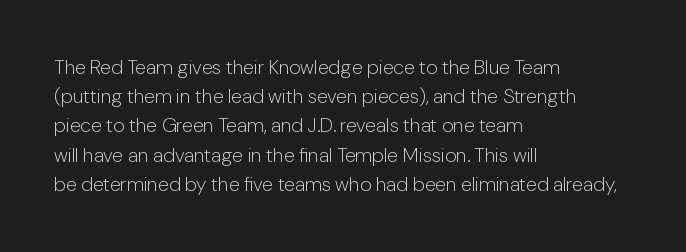
Q: Is the text bold? A: No.
Q: Is the text italic (slanted)? A: No, it is upright.
Q: Is the text underlined? A: No.
Q: How is the paragraph aligned? A: Left-aligned.
Q: Is the spacing between letters normal or unusually wide? A: Normal.
Q: Is the spacing between lines tight, normal or loose? A: Normal.
